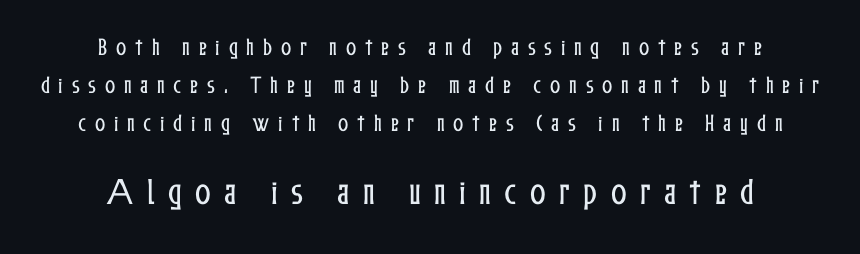
Q: Is the text italic (slanted)? A: No, it is upright.
Q: Is the text underlined? A: No.
Q: How is the paragraph aligned? A: Centered.
Q: Is the spacing between letters normal or unusually wide? A: Unusually wide.
Q: Is the spacing between lines tight, normal or loose? A: Loose.
Q: Which block of text is set in a larger size, the first (top) or the second (bottom)? A: The second (bottom) one.
Q: Width (condensed, normal, or wide)? A: Condensed.
Q: Stroke contrast? A: Low.
Q: x-height? A: Medium.
Q: Monospaced? A: No.
